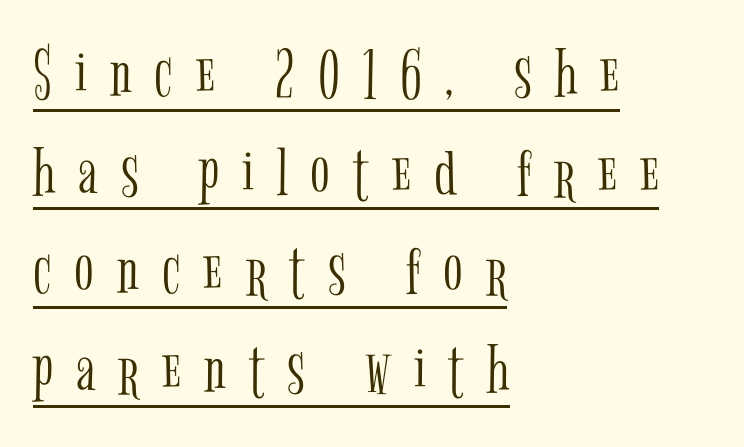
Is the stroke heavy? The answer is a plain regular-or-lighter. Someone cranked the tracking dial way up on this one. Leading: standard. The glyphs are accompanied by a horizontal stroke just below them. Varying glyph widths throughout — classic text-font behaviour.
